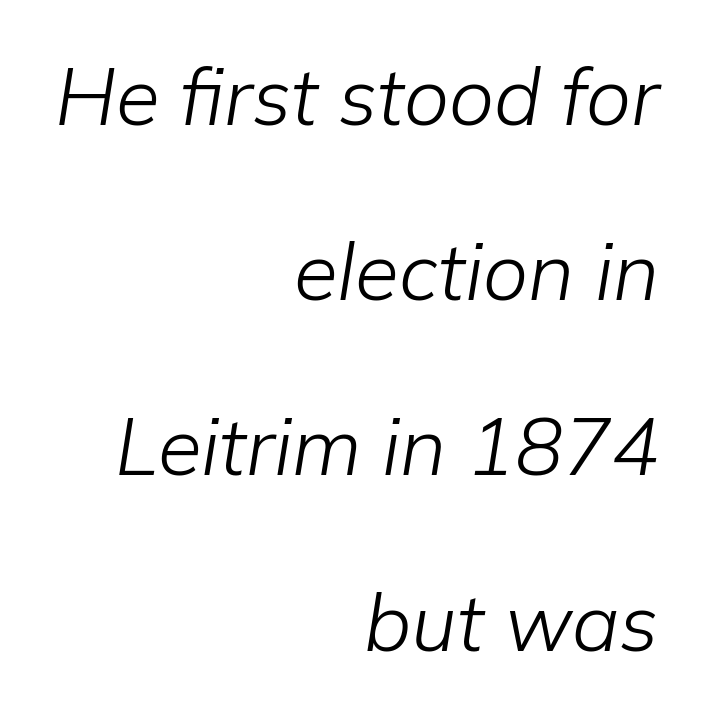
The image shows 80 px light type, italic (leaning right); set right-aligned, loose line spacing (2.19x), normal letter spacing, not underlined; low stroke contrast and a medium x-height.
